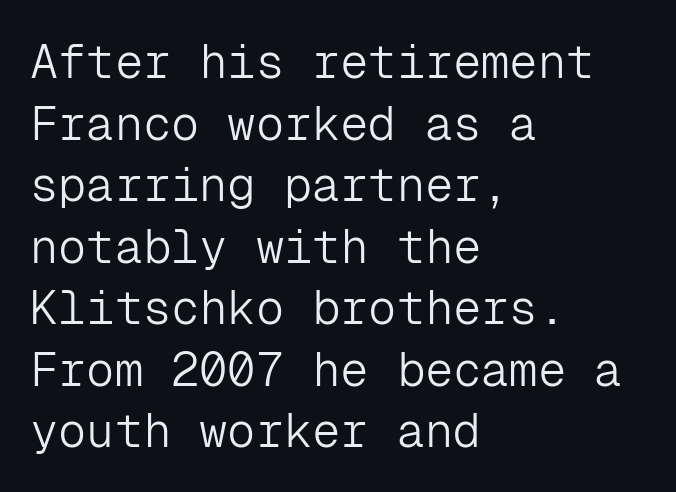
Q: Is the text bold? A: No.
Q: Is the text italic (slanted)? A: No, it is upright.
Q: Is the typeface a serif or a sans-serif typeface? A: Sans-serif.
Q: Is the text underlined? A: No.
Q: How is the paragraph aligned? A: Left-aligned.
Q: Is the spacing between letters normal or unusually wide? A: Normal.
Q: Is the spacing between lines tight, normal or loose? A: Normal.
Q: Width (condensed, normal, or wide)? A: Normal.
Q: Stroke contrast? A: Low.
Q: x-height? A: Medium.
Q: Monospaced? A: Yes.
